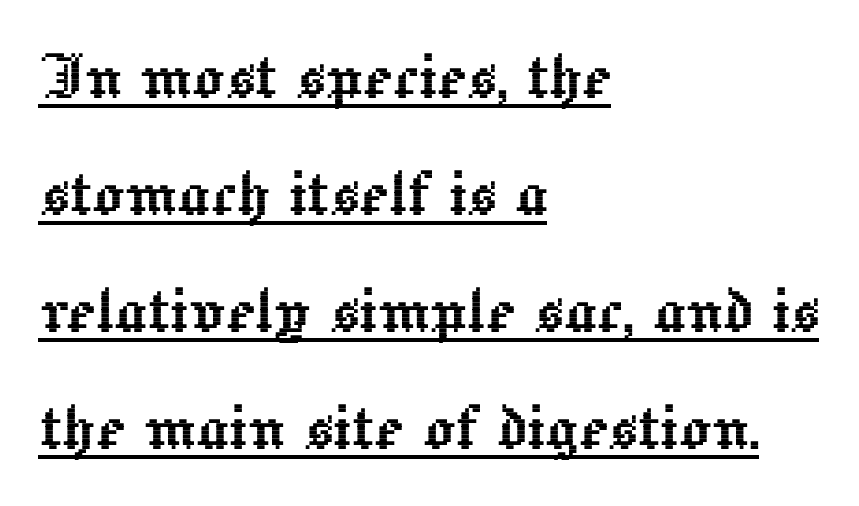
Nothing unusual about the tracking: characters are spaced as the font intends. This block has exactly the height ordinary leading produces. Here the designer chose a conventional face with non-uniform glyph widths. Characters remain perfectly vertical along every line. Casual observation: everything's shoved over to the left. Students, observe the line beneath the letters — that is underlining.
